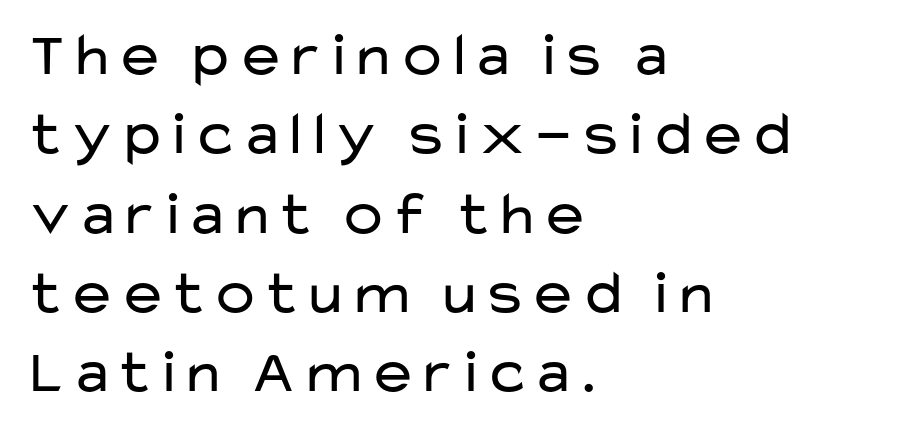
Q: Is the text bold? A: No.
Q: Is the text italic (slanted)? A: No, it is upright.
Q: Is the typeface a serif or a sans-serif typeface? A: Sans-serif.
Q: Is the text underlined? A: No.
Q: How is the paragraph aligned? A: Left-aligned.
Q: Is the spacing between letters normal or unusually wide? A: Normal.
Q: Is the spacing between lines tight, normal or loose? A: Normal.
Q: Width (condensed, normal, or wide)? A: Wide.
Q: Stroke contrast? A: Low.
Q: x-height? A: Medium.
Q: Monospaced? A: No.
